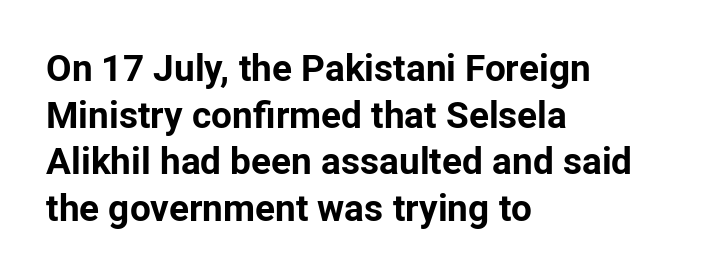
Q: Is the text bold? A: Yes.
Q: Is the text italic (slanted)? A: No, it is upright.
Q: Is the typeface a serif or a sans-serif typeface? A: Sans-serif.
Q: Is the text underlined? A: No.
Q: How is the paragraph aligned? A: Left-aligned.
Q: Is the spacing between letters normal or unusually wide? A: Normal.
Q: Is the spacing between lines tight, normal or loose? A: Normal.
Q: Width (condensed, normal, or wide)? A: Normal.
Q: Stroke contrast? A: Low.
Q: x-height? A: Medium.
Q: Monospaced? A: No.
